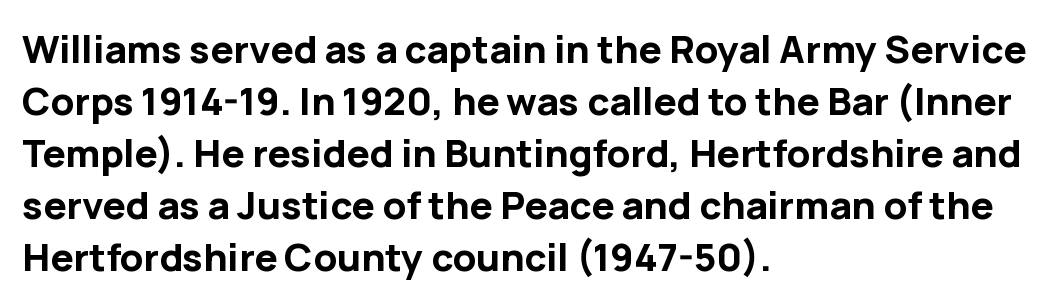
The image shows 38 px bold sans-serif type, upright; set left-aligned, normal line spacing (1.37x), normal letter spacing, not underlined; low stroke contrast and a medium x-height.
